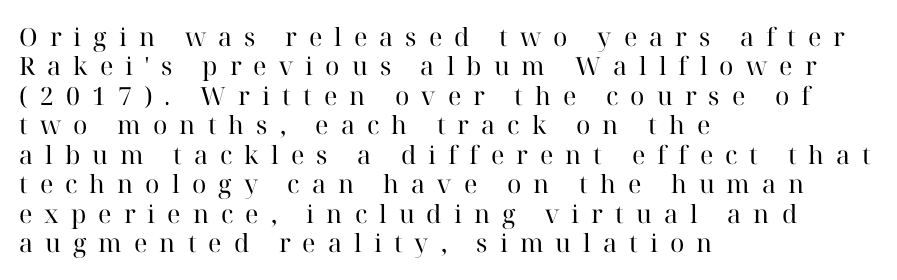
Q: Is the text bold? A: No.
Q: Is the text italic (slanted)? A: No, it is upright.
Q: Is the text underlined? A: No.
Q: How is the paragraph aligned? A: Left-aligned.
Q: Is the spacing between letters normal or unusually wide? A: Unusually wide.
